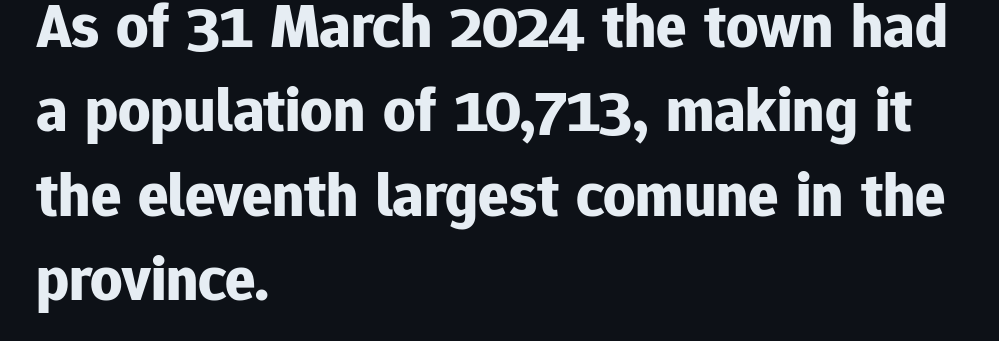
Q: Is the text bold? A: Yes.
Q: Is the text italic (slanted)? A: No, it is upright.
Q: Is the typeface a serif or a sans-serif typeface? A: Sans-serif.
Q: Is the text underlined? A: No.
Q: How is the paragraph aligned? A: Left-aligned.
Q: Is the spacing between letters normal or unusually wide? A: Normal.
Q: Is the spacing between lines tight, normal or loose? A: Normal.
Q: Width (condensed, normal, or wide)? A: Normal.
Q: Stroke contrast? A: Low.
Q: x-height? A: Medium.
Q: Monospaced? A: No.
